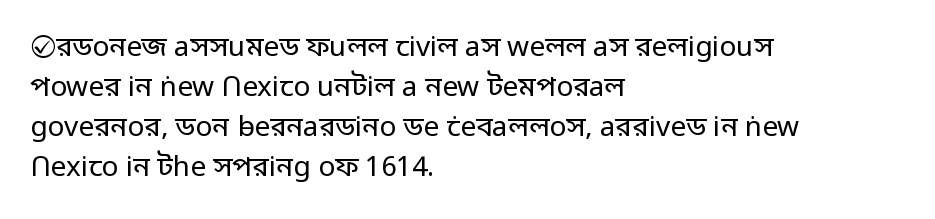
Q: Is the text bold? A: No.
Q: Is the text italic (slanted)? A: No, it is upright.
Q: Is the typeface a serif or a sans-serif typeface? A: Sans-serif.
Q: Is the text underlined? A: No.
Q: How is the paragraph aligned? A: Left-aligned.
Q: Is the spacing between letters normal or unusually wide? A: Normal.
Q: Is the spacing between lines tight, normal or loose? A: Normal.
Q: Width (condensed, normal, or wide)? A: Normal.
Q: Stroke contrast? A: Low.
Q: x-height? A: Medium.
Q: Monospaced? A: No.
